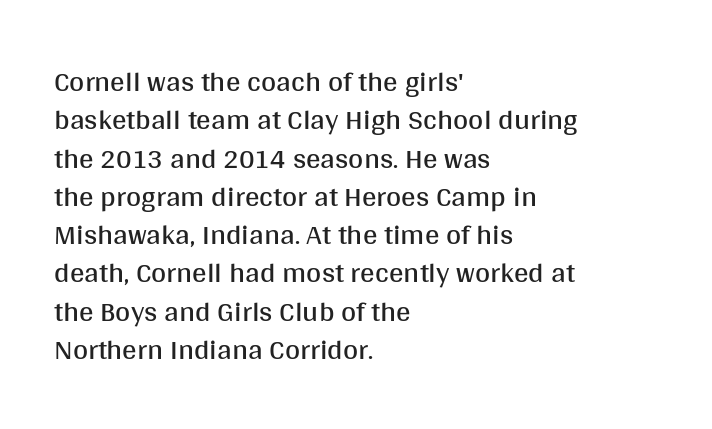
Horizontal bands of white between lines are of average thickness. This rendering features lettering with no underline. Does extra space separate the letters? No, they use regular spacing. Style check: upright. Short and long lines alike share a common starting point at left. Character widths vary here, with narrow letters taking less room than wide ones.
